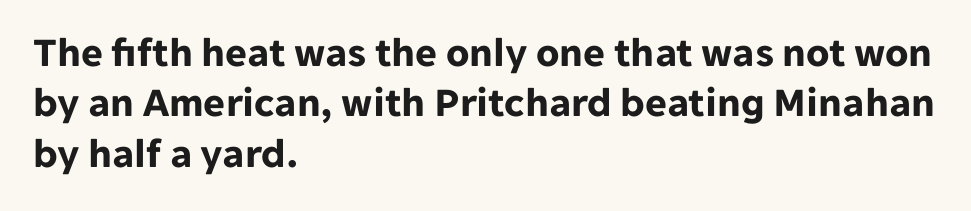
Do the letters lean? They stand straight. Which margin do the lines hug? The left one — the right edge is uneven. The glyphs in this specimen are sans serif. This sample has the flowing, uneven cadence of proportional lettering.
